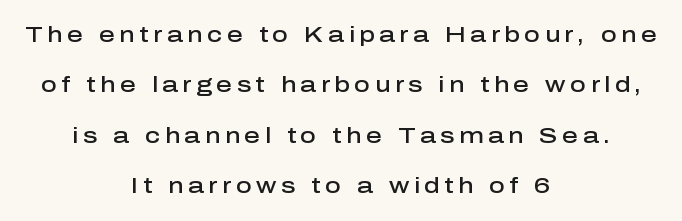
{"italic": "no", "bold": "semi", "underline": "no", "align": "center", "line_spacing": "loose", "line_spacing_ratio": 2.29, "letter_spacing": "wide", "letter_spacing_em": 0.2, "glyph_px": 22}
